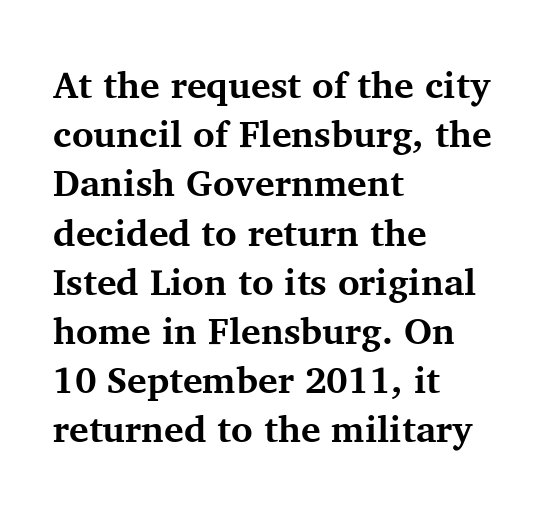
The image shows 37 px bold serif type, upright; set left-aligned, normal line spacing (1.33x), normal letter spacing, not underlined; medium stroke contrast and a medium x-height.
